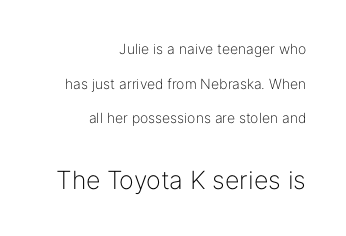
Is the lower block the larger one? Yes — the lower block carries the bigger type. Descenders hang freely into open space. The line-height multiplier appears high, well above default. Quick note: not italic, upright.
